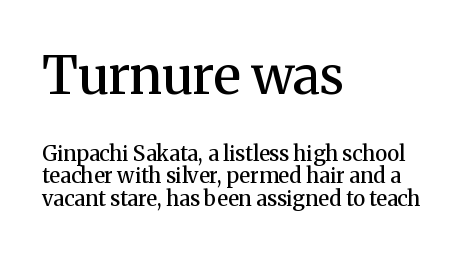
The image shows 52 px semibold serif type, upright; set left-aligned, tight line spacing (1.08x), normal letter spacing, not underlined; the first (top) block is 2.48x larger; medium stroke contrast and a medium x-height.
